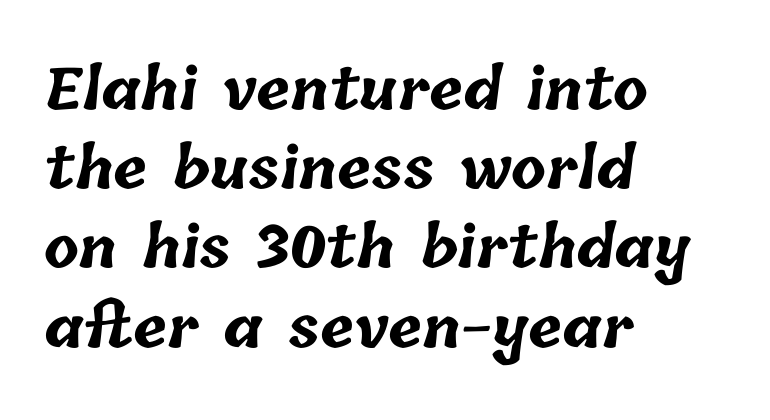
Q: Is the text bold? A: Yes.
Q: Is the text underlined? A: No.
Q: How is the paragraph aligned? A: Left-aligned.
Q: Is the spacing between letters normal or unusually wide? A: Normal.
Q: Is the spacing between lines tight, normal or loose? A: Normal.
Q: Width (condensed, normal, or wide)? A: Normal.
Q: Stroke contrast? A: Low.
Q: x-height? A: Medium.
Q: Monospaced? A: No.
